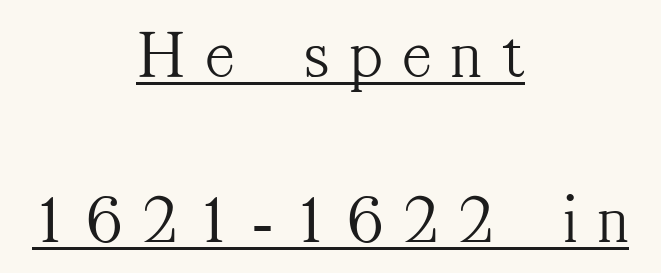
{"serif": "yes", "italic": "no", "bold": "no", "weight": "light", "width": "condensed", "stroke_contrast": "medium", "x_height": "medium", "monospaced": "no", "underline": "yes", "align": "center", "line_spacing": "loose", "line_spacing_ratio": 2.42, "letter_spacing": "wide", "letter_spacing_em": 0.31, "glyph_px": 68}
